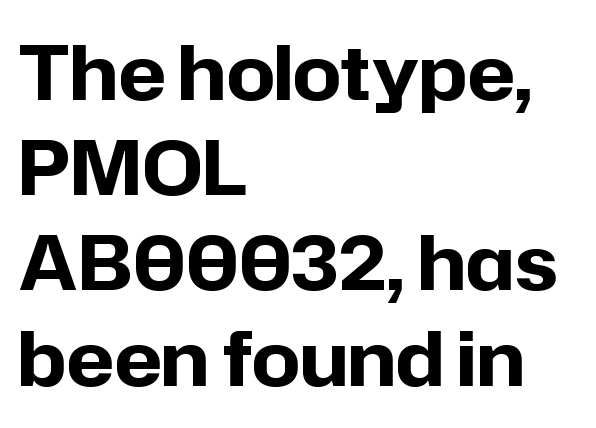
The image shows 75 px bold sans-serif type, upright; set left-aligned, normal line spacing (1.27x), normal letter spacing, not underlined; low stroke contrast and a medium x-height.
